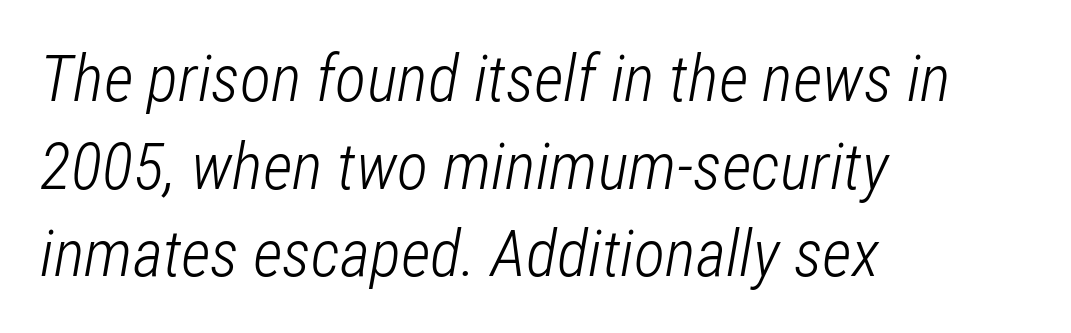
{"italic": "yes", "lean": "right", "slant_degrees": 12, "bold": "no", "weight": "light", "width": "condensed", "stroke_contrast": "low", "x_height": "medium", "monospaced": "no", "underline": "no", "align": "left", "line_spacing": "normal", "line_spacing_ratio": 1.35, "letter_spacing": "normal", "letter_spacing_em": 0.0, "glyph_px": 65}
